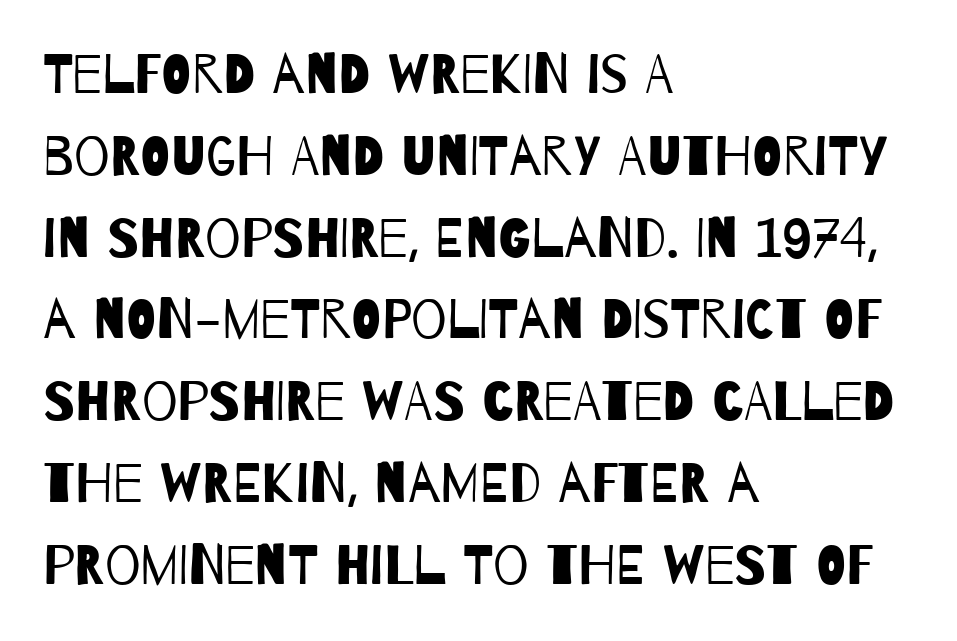
{"serif": "no", "bold": "no", "weight": "regular", "width": "condensed", "stroke_contrast": "low", "x_height": "large", "monospaced": "no", "underline": "no", "align": "left", "line_spacing": "normal", "line_spacing_ratio": 1.46, "letter_spacing": "normal", "letter_spacing_em": 0.0, "glyph_px": 56}
